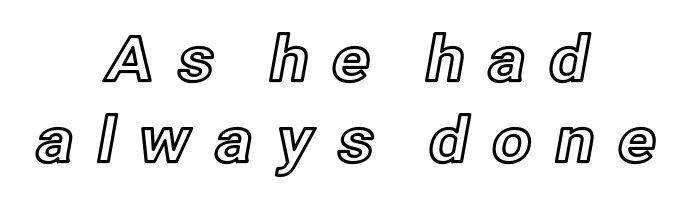
The image shows 63 px text type; set centered, normal line spacing (1.28x), unusually wide letter spacing (+0.34 em), not underlined; a medium x-height.
